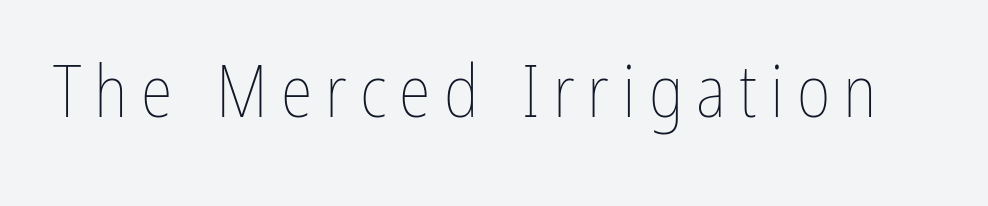
Only glyphs here, with clear space below each row. This is not heavy type; no bold has been used. Varying glyph widths throughout — classic text-font behaviour. The typography opts for an upright posture over an oblique one.
